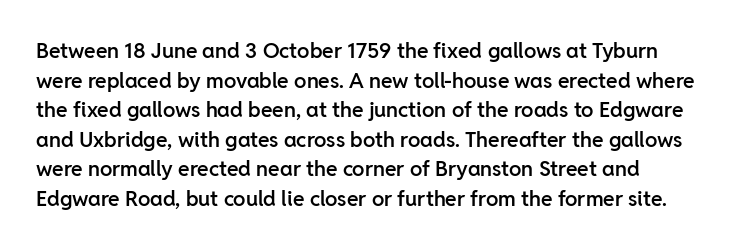
{"italic": "no", "bold": "semi", "underline": "no", "line_spacing": "normal", "line_spacing_ratio": 1.41, "letter_spacing": "normal", "letter_spacing_em": 0.0, "glyph_px": 21}
